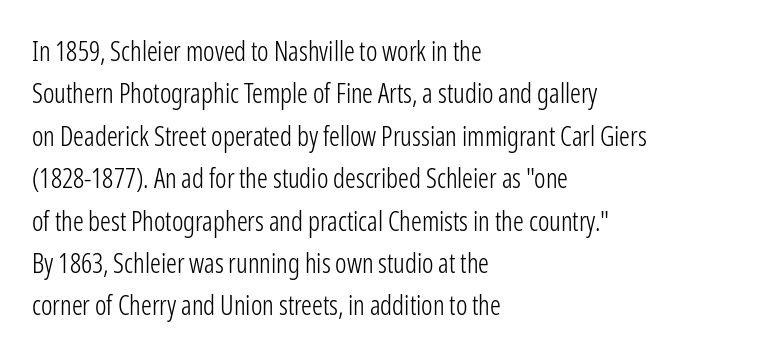
The image shows 27 px text type, upright; set left-aligned, normal line spacing (1.57x), normal letter spacing, not underlined.
